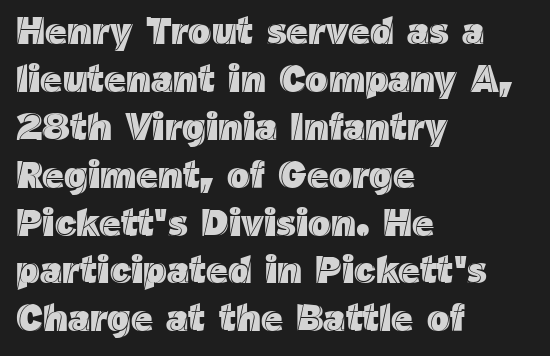
Nobody drew a line under any word here. Ordinary non-slanted type is in use. Here the designer chose a conventional face with non-uniform glyph widths. This sample keeps an unexceptional amount of space between lines. Does the copy run flush right? No — it runs flush left. Observe the ordinary spacing: letters are neighbours, not strangers.
